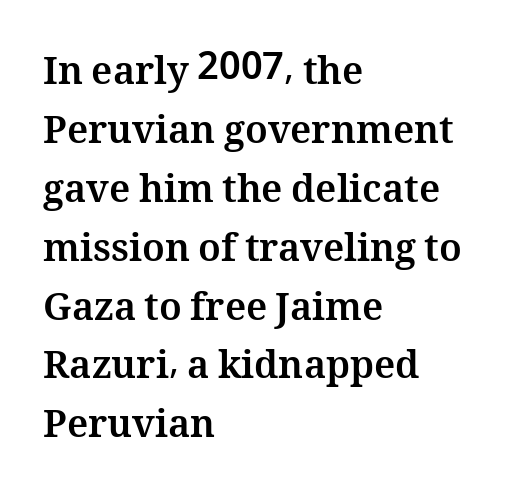
Looks like regular typesetting: each glyph gets only the width it needs. Check the space under the baseline: it is left empty. The paragraph has a hard left edge and a soft right edge. No extra tracking has been applied to these lines. Quick note: interline space is typical.
